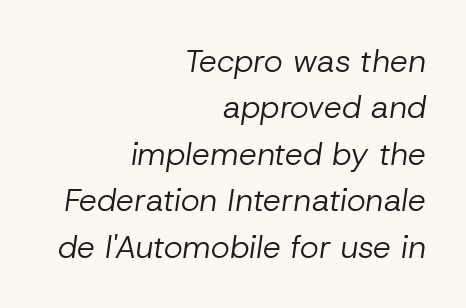
Where is the straight margin? On the right. The cut favours lightness, reaching ordinary text weight at its darkest. Evenly set lines give the paragraph a standard silhouette. Lines of text with bare space underneath. This sample has the flowing, uneven cadence of proportional lettering.
